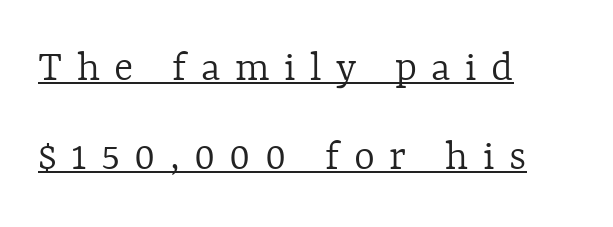
The image shows 45 px light type, upright; set left-aligned, loose line spacing (1.97x), unusually wide letter spacing (+0.32 em), underlined; a medium x-height.
